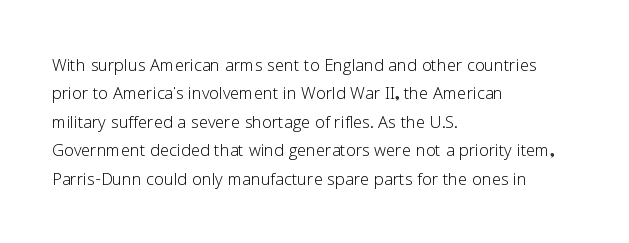
Q: Is the text bold? A: No.
Q: Is the text italic (slanted)? A: No, it is upright.
Q: Is the text underlined? A: No.
Q: How is the paragraph aligned? A: Left-aligned.
Q: Is the spacing between letters normal or unusually wide? A: Normal.
Q: Is the spacing between lines tight, normal or loose? A: Normal.
